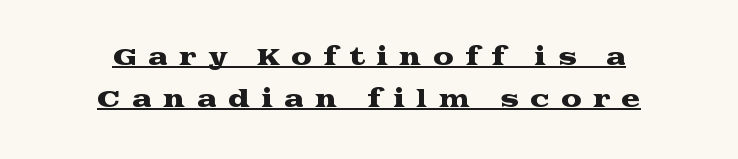
The rendering uses the underline text-decoration. The axis of the letterforms is exactly vertical. The paragraph has two soft edges and a firm central axis. Spacing between characters has been opened up far beyond the box default.
